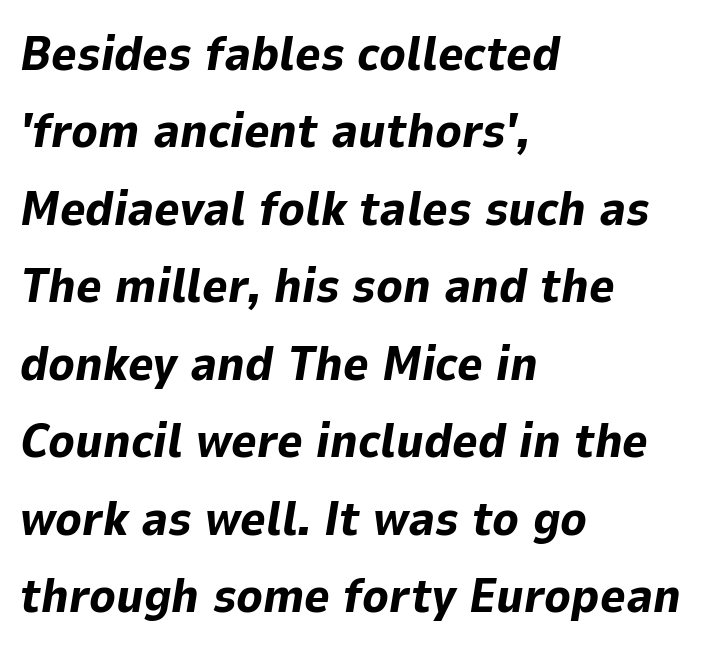
Anything drawn beneath the words? Only blank space. This sample has the flowing, uneven cadence of proportional lettering. The face used here is rendered with its standard letterfit. Layout note: lines flush left.
